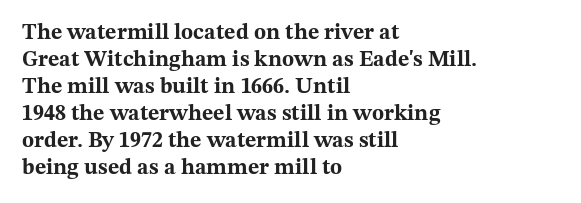
Q: Is the text bold? A: Yes.
Q: Is the text italic (slanted)? A: No, it is upright.
Q: Is the text underlined? A: No.
Q: How is the paragraph aligned? A: Left-aligned.
Q: Is the spacing between letters normal or unusually wide? A: Normal.
